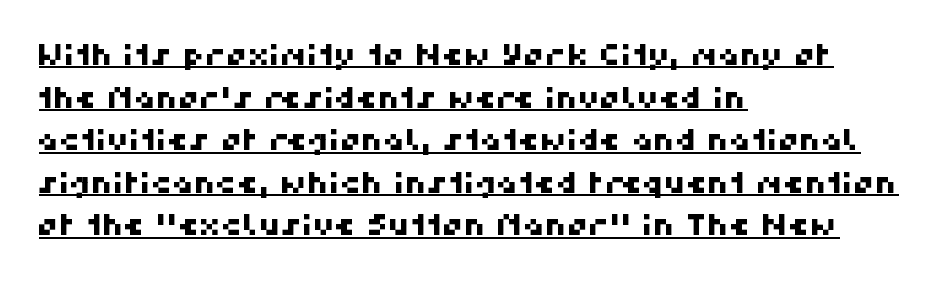
The rag falls on the right side of this text block. Varying glyph widths throughout — classic text-font behaviour. What kind of face is this? One without serifs — a sans. A typesetter would call this zero additional tracking. Check the space under the baseline: a stroke is drawn there.
